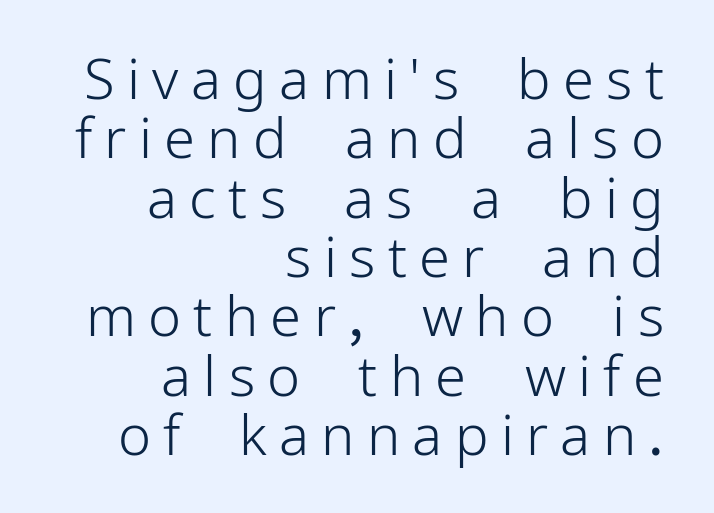
The image shows 56 px light sans-serif type, upright; set right-aligned, tight line spacing (1.06x), unusually wide letter spacing (+0.22 em), not underlined; low stroke contrast and a medium x-height.
